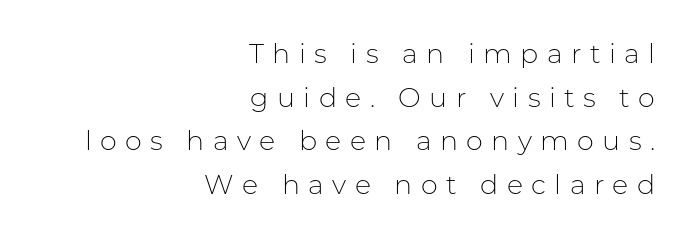
Q: Is the text bold? A: No.
Q: Is the text italic (slanted)? A: No, it is upright.
Q: Is the text underlined? A: No.
Q: How is the paragraph aligned? A: Right-aligned.
Q: Is the spacing between letters normal or unusually wide? A: Unusually wide.
Q: Is the spacing between lines tight, normal or loose? A: Normal.
